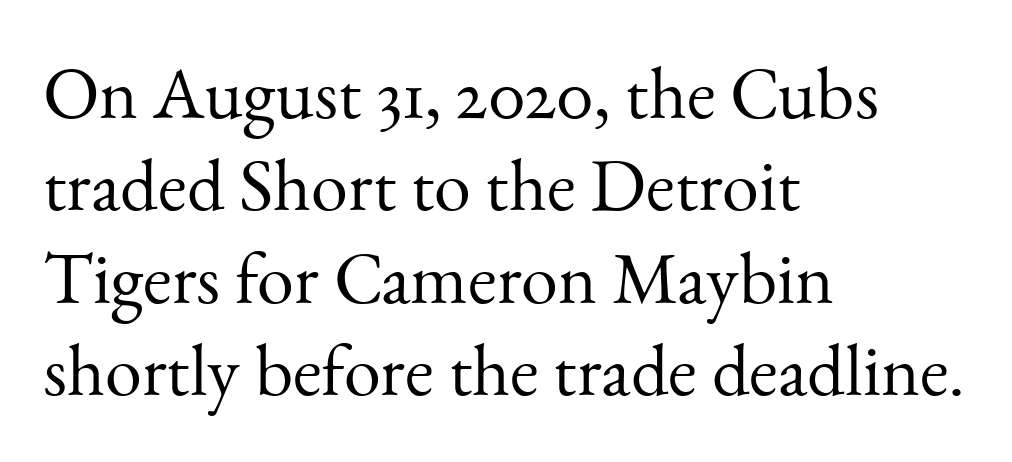
{"serif": "yes", "italic": "no", "bold": "no", "weight": "light", "width": "normal", "stroke_contrast": "medium", "x_height": "small", "monospaced": "no", "underline": "no", "align": "left", "line_spacing": "normal", "line_spacing_ratio": 1.25, "letter_spacing": "normal", "letter_spacing_em": 0.0, "glyph_px": 74}
